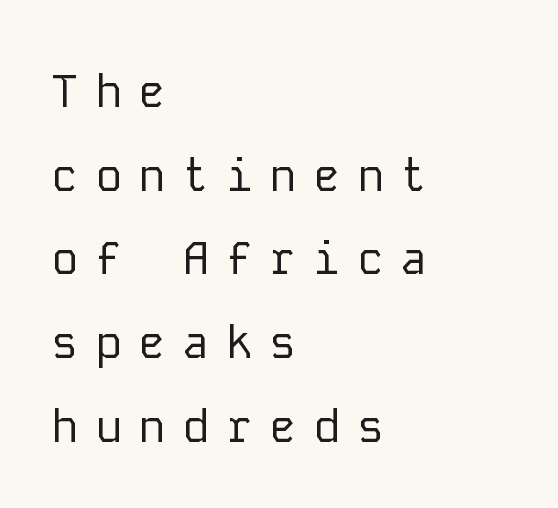
Q: Is the text bold? A: No.
Q: Is the text italic (slanted)? A: No, it is upright.
Q: Is the typeface a serif or a sans-serif typeface? A: Sans-serif.
Q: Is the text underlined? A: No.
Q: How is the paragraph aligned? A: Left-aligned.
Q: Is the spacing between letters normal or unusually wide? A: Unusually wide.
Q: Width (condensed, normal, or wide)? A: Normal.
Q: Stroke contrast? A: Low.
Q: x-height? A: Medium.
Q: Monospaced? A: Yes.
